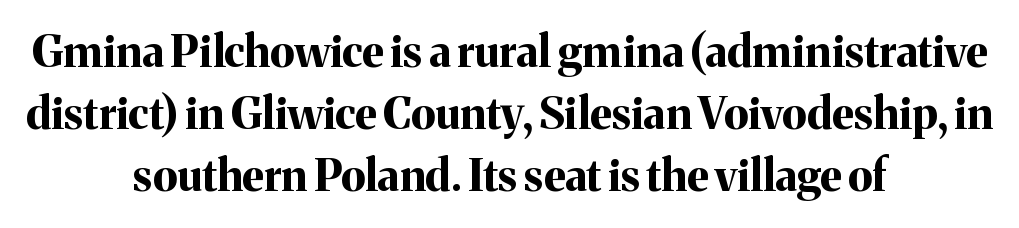
{"serif": "yes", "italic": "no", "bold": "yes", "weight": "bold", "width": "normal", "stroke_contrast": "medium", "x_height": "medium", "monospaced": "no", "underline": "no", "align": "center", "line_spacing": "normal", "line_spacing_ratio": 1.41, "letter_spacing": "normal", "letter_spacing_em": 0.0, "glyph_px": 44}
